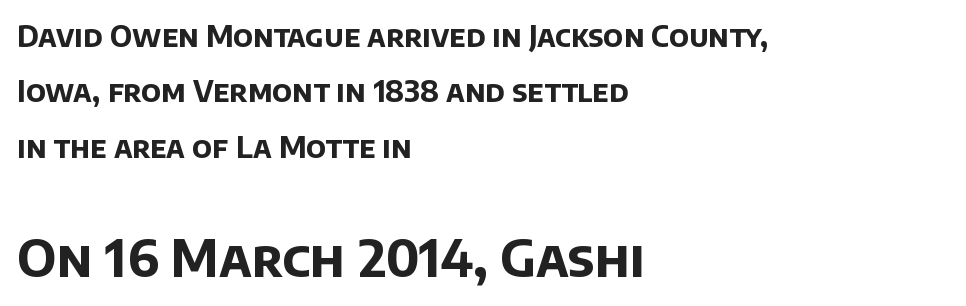
Q: Is the text bold? A: Yes.
Q: Is the typeface a serif or a sans-serif typeface? A: Sans-serif.
Q: Is the text underlined? A: No.
Q: How is the paragraph aligned? A: Left-aligned.
Q: Is the spacing between letters normal or unusually wide? A: Normal.
Q: Is the spacing between lines tight, normal or loose? A: Loose.
Q: Which block of text is set in a larger size, the first (top) or the second (bottom)? A: The second (bottom) one.
Q: Width (condensed, normal, or wide)? A: Normal.
Q: Stroke contrast? A: Low.
Q: x-height? A: Large.
Q: Monospaced? A: No.
